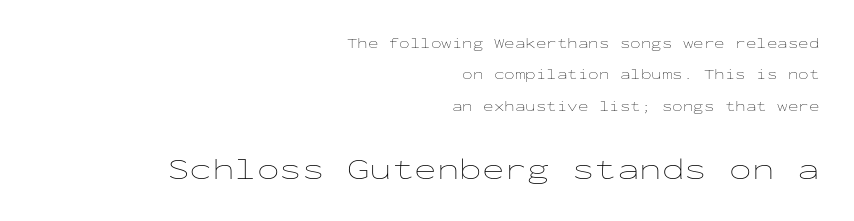
The text block is weighted toward the right margin, trailing off unevenly leftward. The tracking reads as untouched default to a designer's eye. Letters have the restrained weight of plain body copy at most. The letters march in equal steps, a hallmark of fixed-pitch type. Whoever set this chose breathing room over compactness in the vertical rhythm.
